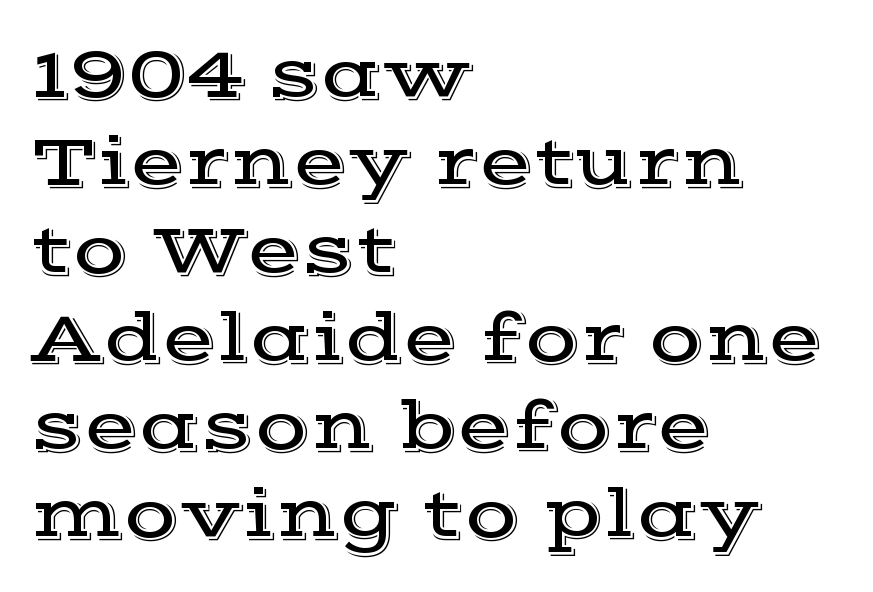
The image shows 71 px wide serif type, upright; set left-aligned, line spacing 1.24x, normal letter spacing, not underlined; a medium x-height.
